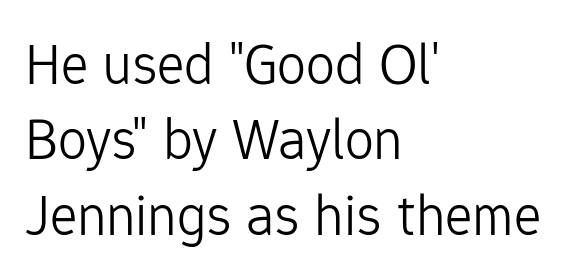
Q: Is the text bold? A: No.
Q: Is the text italic (slanted)? A: No, it is upright.
Q: Is the typeface a serif or a sans-serif typeface? A: Sans-serif.
Q: Is the text underlined? A: No.
Q: How is the paragraph aligned? A: Left-aligned.
Q: Is the spacing between letters normal or unusually wide? A: Normal.
Q: Is the spacing between lines tight, normal or loose? A: Normal.
Q: Width (condensed, normal, or wide)? A: Normal.
Q: Stroke contrast? A: Low.
Q: x-height? A: Medium.
Q: Monospaced? A: No.
